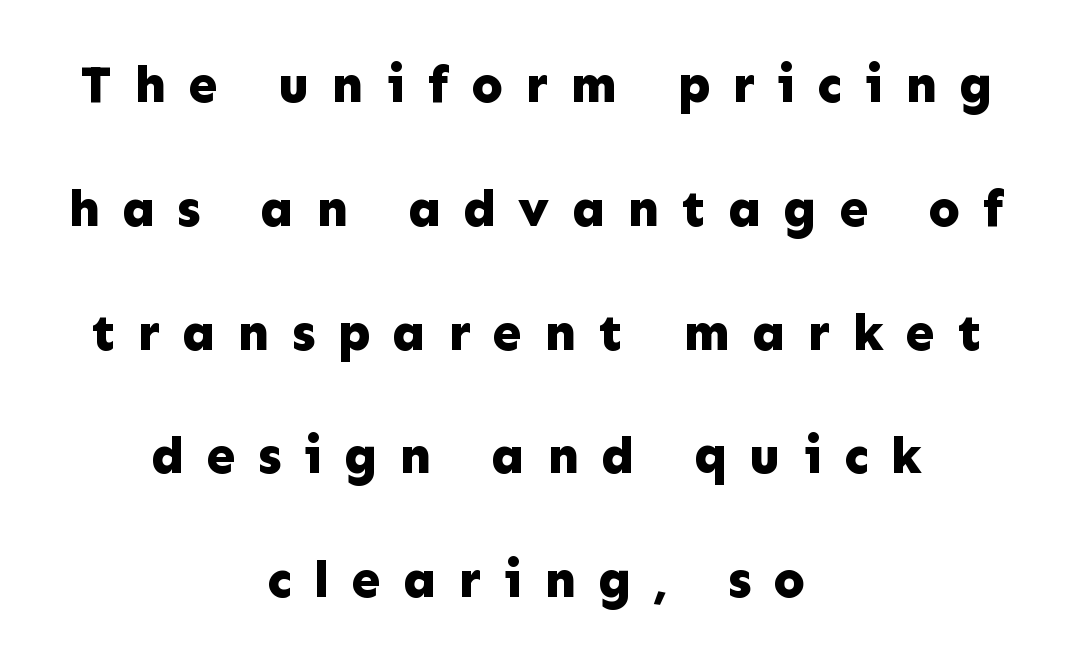
This is the regular roman posture of the typeface. Glyph-to-glyph distance is far greater than everyday printed text. A typesetter would call this proportional, since set widths differ per character. Teacher's note: observe the equal gaps on both sides — that is centered alignment.
